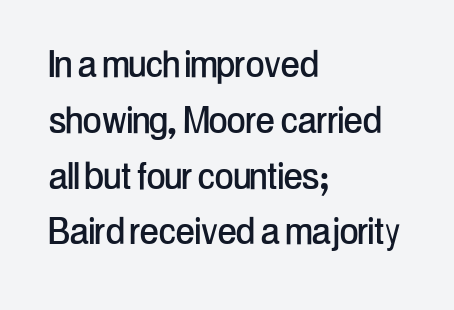
Q: Is the text italic (slanted)? A: No, it is upright.
Q: Is the typeface a serif or a sans-serif typeface? A: Sans-serif.
Q: Is the text underlined? A: No.
Q: How is the paragraph aligned? A: Left-aligned.
Q: Is the spacing between letters normal or unusually wide? A: Normal.
Q: Width (condensed, normal, or wide)? A: Condensed.
Q: Stroke contrast? A: Low.
Q: x-height? A: Medium.
Q: Monospaced? A: No.
